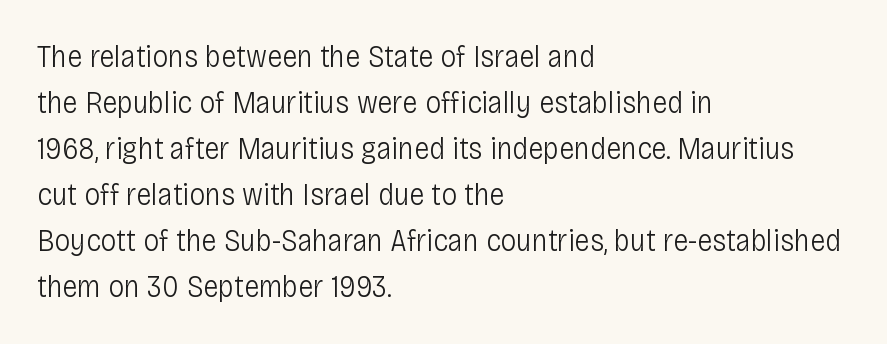
{"serif": "no", "italic": "no", "bold": "no", "weight": "light", "width": "condensed", "stroke_contrast": "low", "x_height": "large", "monospaced": "no", "underline": "no", "align": "left", "line_spacing": "normal", "line_spacing_ratio": 1.44, "letter_spacing": "normal", "letter_spacing_em": 0.0, "glyph_px": 32}
